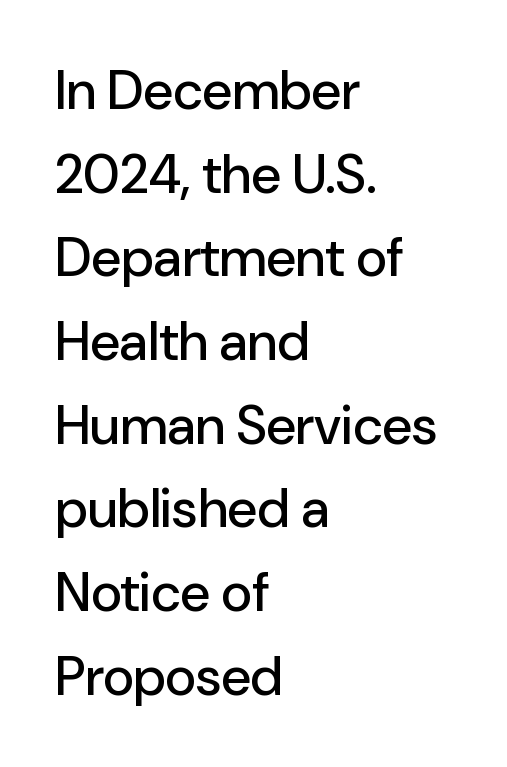
{"serif": "no", "italic": "no", "width": "normal", "stroke_contrast": "low", "x_height": "medium", "monospaced": "no", "underline": "no", "align": "left", "line_spacing": "normal", "line_spacing_ratio": 1.55, "letter_spacing": "normal", "letter_spacing_em": 0.0, "glyph_px": 54}
